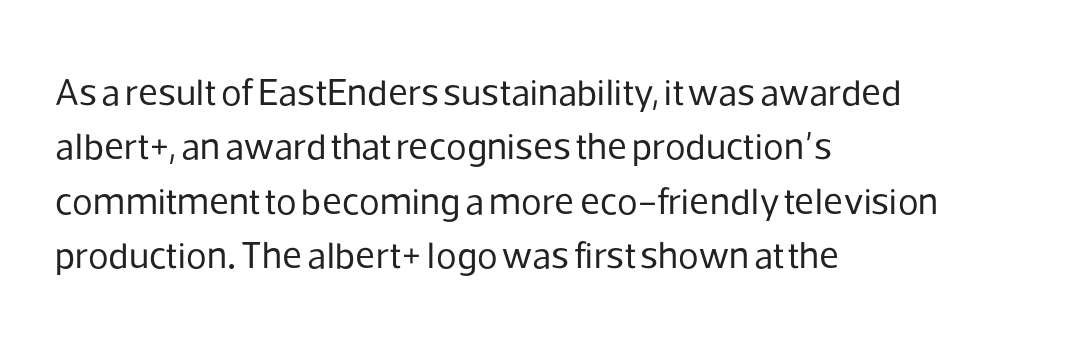
In terms of letterform style, serifs are entirely absent. Every row of glyphs begins at an identical x-position on the left. The letters look calm and open, with moderate or lighter stems. Students, observe: this is what conventionally led text looks like. Decoration check: the copy has no underline. It's the straight-up-and-down kind of type.
